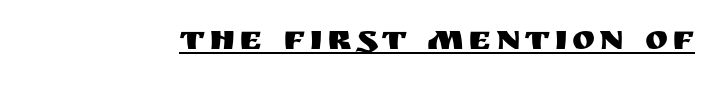
Q: Is the text italic (slanted)? A: No, it is upright.
Q: Is the typeface a serif or a sans-serif typeface? A: Sans-serif.
Q: Is the text underlined? A: Yes.
Q: Width (condensed, normal, or wide)? A: Normal.
Q: Stroke contrast? A: Medium.
Q: x-height? A: Large.
Q: Monospaced? A: No.
